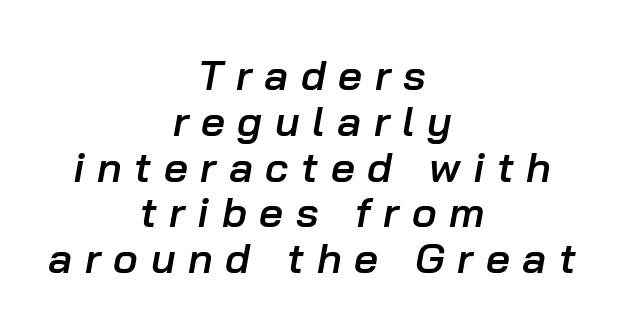
The image shows 42 px semibold type, italic (leaning right); set centered, tight line spacing (1.09x), unusually wide letter spacing (+0.3 em), not underlined; low stroke contrast and a medium x-height.
